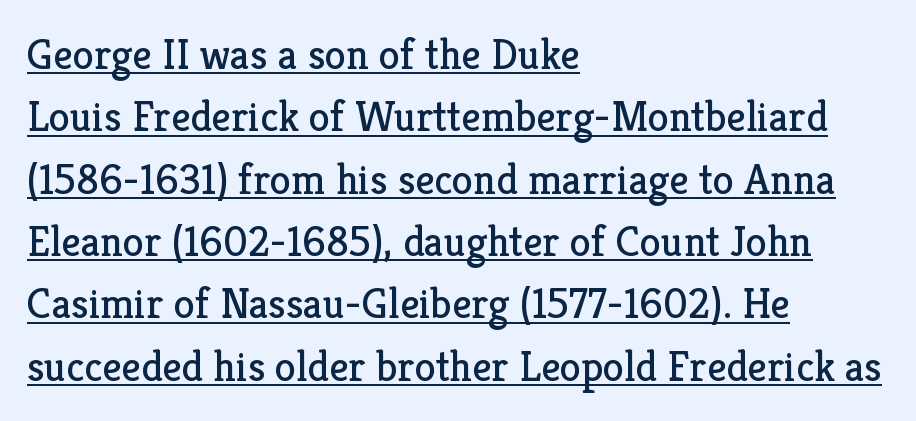
The image shows 43 px regular-weight serif type, upright; set left-aligned, normal line spacing (1.45x), normal letter spacing, underlined; low stroke contrast and a medium x-height.
